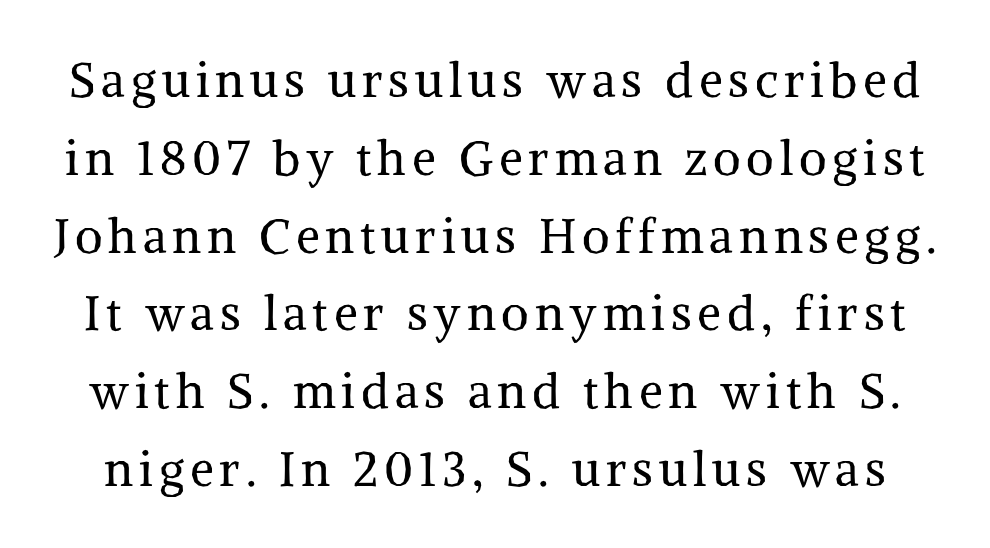
Q: Is the text bold? A: No.
Q: Is the text italic (slanted)? A: No, it is upright.
Q: Is the typeface a serif or a sans-serif typeface? A: Serif.
Q: Is the text underlined? A: No.
Q: Is the spacing between lines tight, normal or loose? A: Normal.
Q: Width (condensed, normal, or wide)? A: Normal.
Q: Stroke contrast? A: Medium.
Q: x-height? A: Medium.
Q: Monospaced? A: No.
